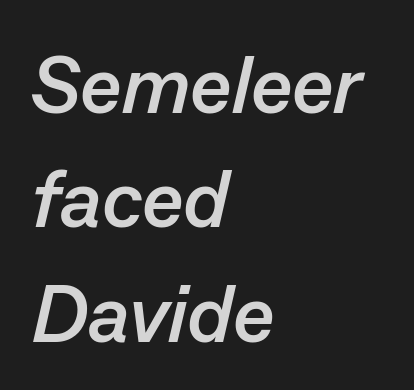
The image shows 80 px semibold type, italic (leaning right); set left-aligned, normal line spacing (1.43x), normal letter spacing, not underlined; low stroke contrast and a medium x-height.
